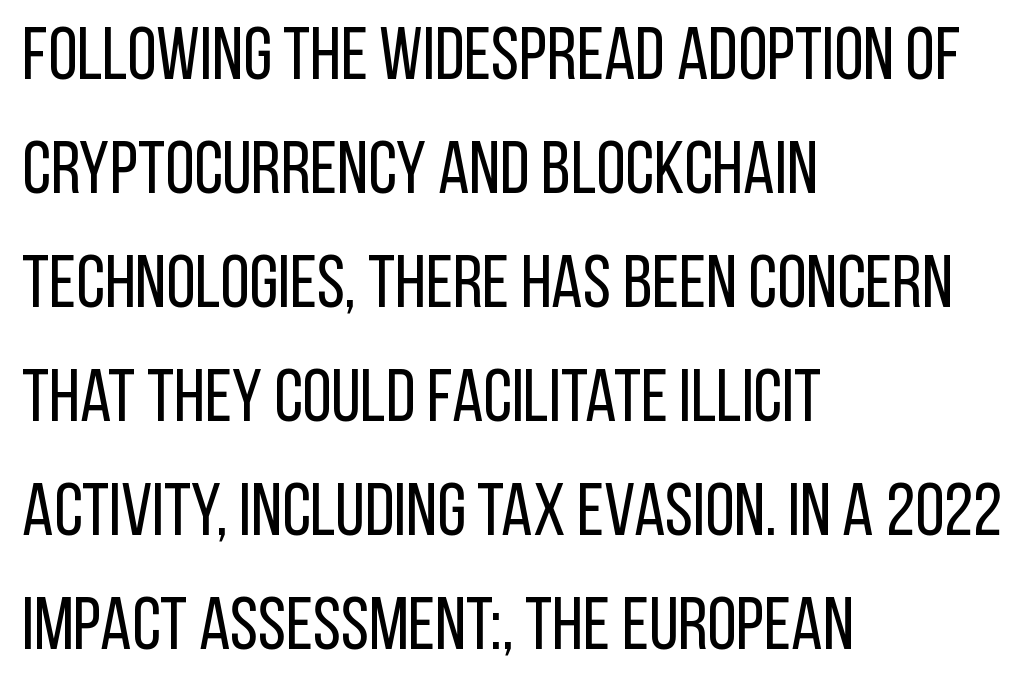
Q: Is the text bold? A: No.
Q: Is the text italic (slanted)? A: No, it is upright.
Q: Is the typeface a serif or a sans-serif typeface? A: Sans-serif.
Q: Is the text underlined? A: No.
Q: How is the paragraph aligned? A: Left-aligned.
Q: Is the spacing between letters normal or unusually wide? A: Normal.
Q: Is the spacing between lines tight, normal or loose? A: Normal.
Q: Width (condensed, normal, or wide)? A: Condensed.
Q: Stroke contrast? A: Low.
Q: x-height? A: Large.
Q: Monospaced? A: No.
